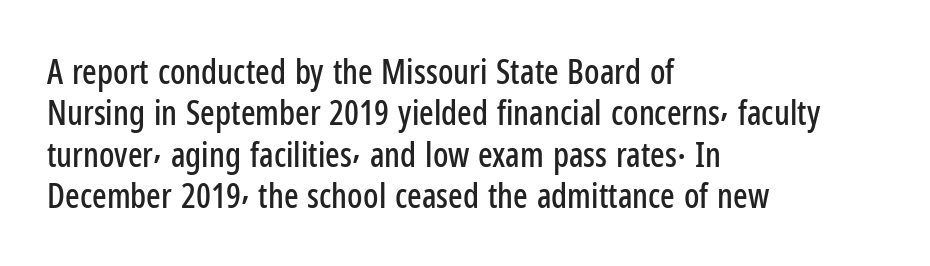
The image shows 34 px condensed sans-serif type, upright; set left-aligned, line spacing 1.22x, normal letter spacing, not underlined; low stroke contrast and a medium x-height.
